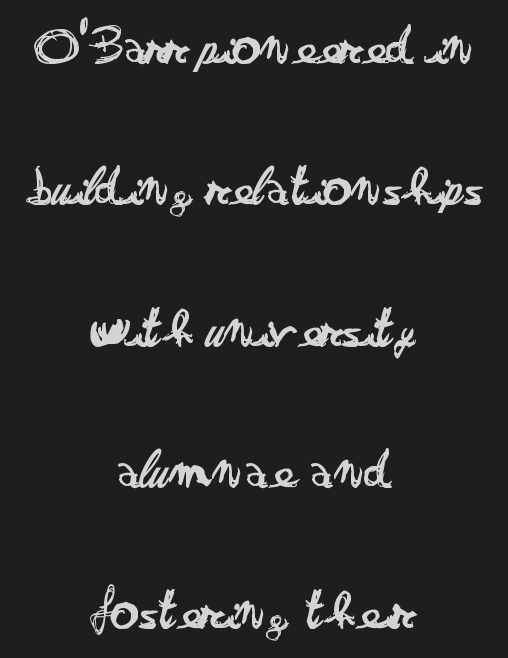
Q: Is the text bold? A: No.
Q: Is the text italic (slanted)? A: No, it is upright.
Q: Is the typeface a serif or a sans-serif typeface? A: Sans-serif.
Q: Is the text underlined? A: No.
Q: How is the paragraph aligned? A: Centered.
Q: Is the spacing between letters normal or unusually wide? A: Normal.
Q: Is the spacing between lines tight, normal or loose? A: Loose.
Q: Width (condensed, normal, or wide)? A: Wide.
Q: Stroke contrast? A: Low.
Q: x-height? A: Small.
Q: Monospaced? A: No.
